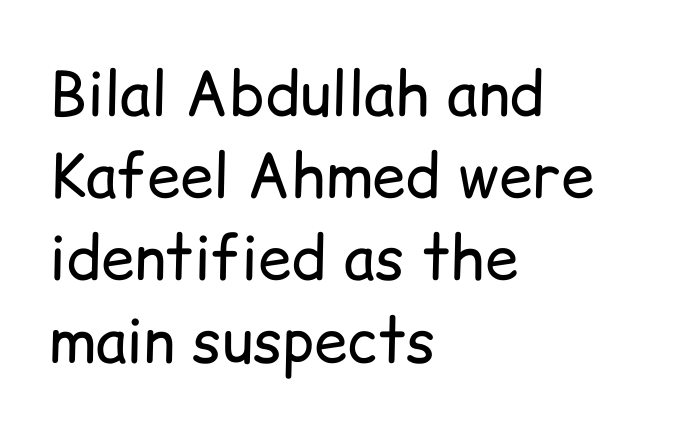
Q: Is the text bold? A: No.
Q: Is the text italic (slanted)? A: No, it is upright.
Q: Is the typeface a serif or a sans-serif typeface? A: Sans-serif.
Q: Is the text underlined? A: No.
Q: How is the paragraph aligned? A: Left-aligned.
Q: Is the spacing between letters normal or unusually wide? A: Normal.
Q: Is the spacing between lines tight, normal or loose? A: Normal.
Q: Width (condensed, normal, or wide)? A: Normal.
Q: Stroke contrast? A: Low.
Q: x-height? A: Medium.
Q: Monospaced? A: No.
